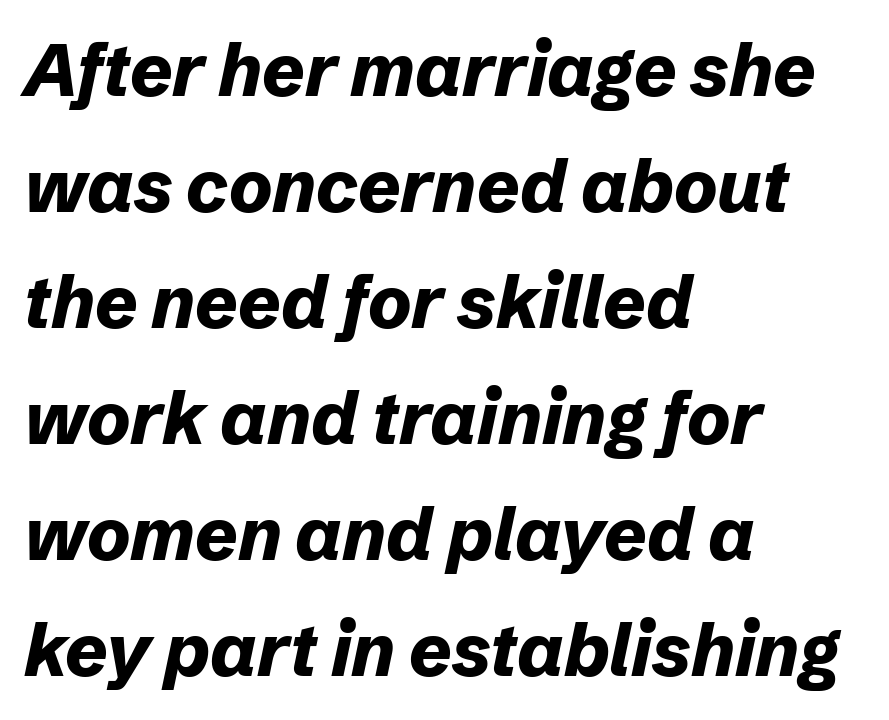
{"italic": "yes", "lean": "right", "slant_degrees": 12, "bold": "yes", "weight": "bold", "width": "normal", "stroke_contrast": "low", "x_height": "medium", "monospaced": "no", "underline": "no", "align": "left", "line_spacing": "normal", "line_spacing_ratio": 1.59, "letter_spacing": "normal", "letter_spacing_em": 0.0, "glyph_px": 73}
